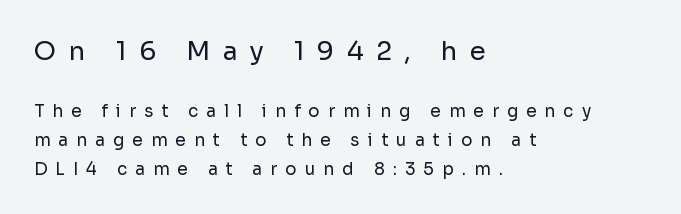
{"italic": "no", "bold": "no", "underline": "no", "align": "left", "line_spacing_ratio": 1.72, "letter_spacing": "wide", "letter_spacing_em": 0.47, "larger_block": "first", "size_ratio": 1.53, "glyph_px": 26}
